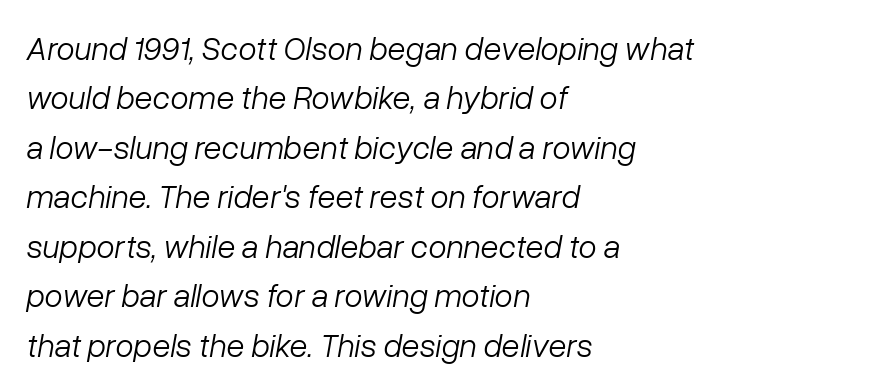
The image shows 33 px light type, italic (leaning right); set left-aligned, normal line spacing (1.5x), normal letter spacing, not underlined; low stroke contrast and a medium x-height.
